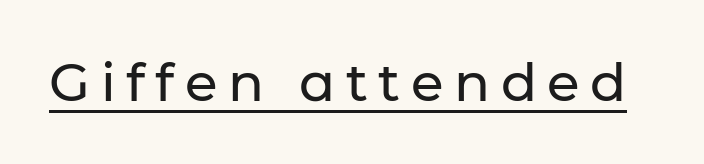
Q: Is the text italic (slanted)? A: No, it is upright.
Q: Is the typeface a serif or a sans-serif typeface? A: Sans-serif.
Q: Is the text underlined? A: Yes.
Q: Is the spacing between letters normal or unusually wide? A: Unusually wide.
Q: Width (condensed, normal, or wide)? A: Normal.
Q: Stroke contrast? A: Low.
Q: x-height? A: Medium.
Q: Monospaced? A: No.
